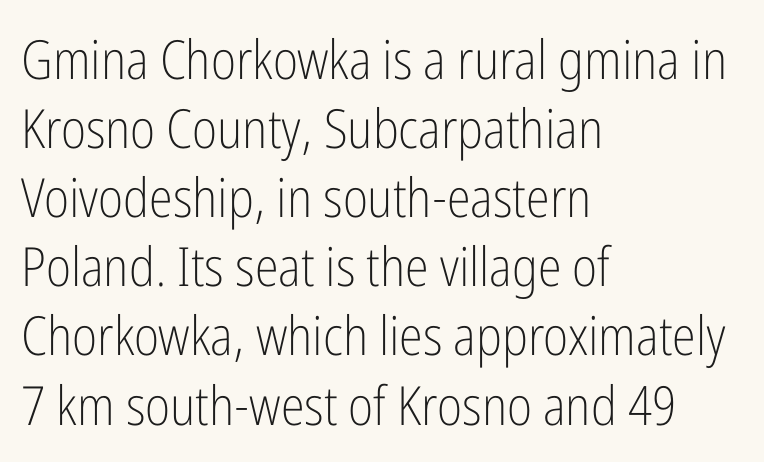
The image shows 54 px light, condensed sans-serif type, upright; set left-aligned, normal line spacing (1.28x), normal letter spacing, not underlined; low stroke contrast and a medium x-height.
